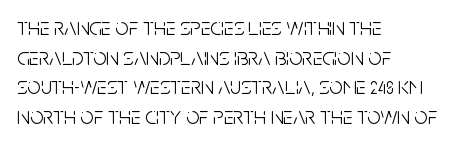
Words appear dense and cohesive because spacing is normal. Stem width sits at or under what a default text font uses. Honestly, there is no underline to notice here at all. The lettering stays uniformly vertical, giving the passage a roman look.
